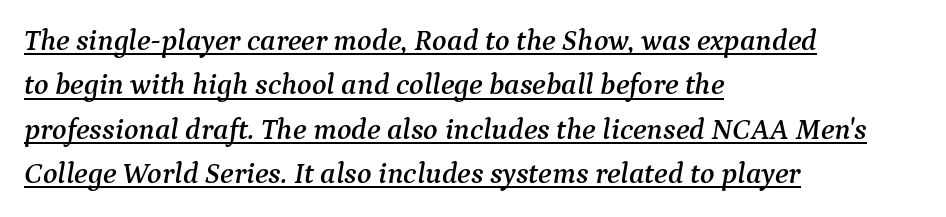
A typesetter would call this proportional, since set widths differ per character. Would a proofreader flag this as italicized? Yes. Glance below the letters and you will spot a drawn line. The block of text has a typical density, with ordinary space between rows. Tracking here is standard; glyphs follow each other at the usual distance.
